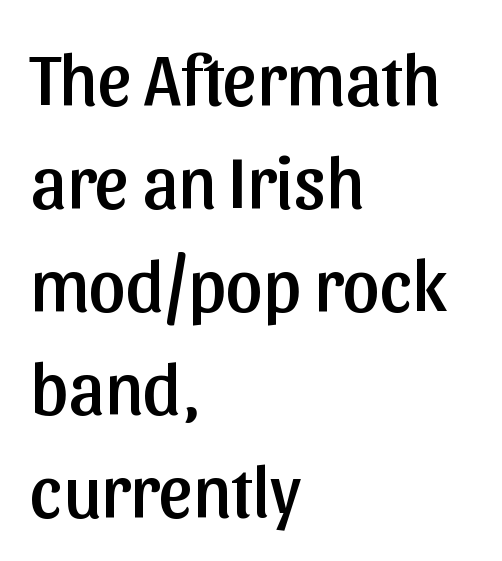
{"serif": "no", "italic": "no", "width": "normal", "stroke_contrast": "low", "x_height": "medium", "monospaced": "no", "underline": "no", "align": "left", "line_spacing": "normal", "line_spacing_ratio": 1.41, "letter_spacing": "normal", "letter_spacing_em": 0.0, "glyph_px": 73}
